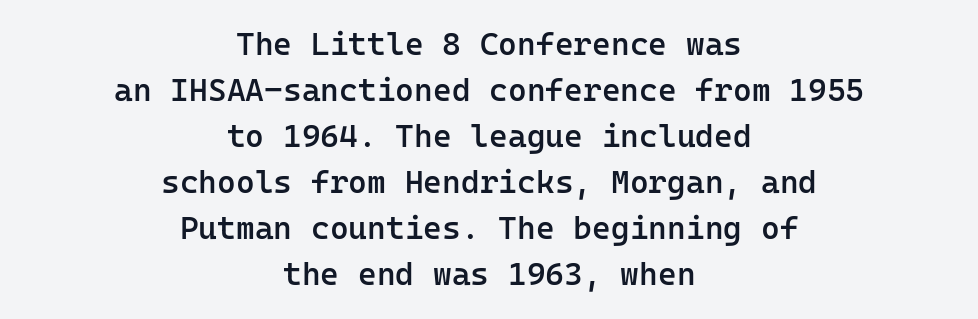
This rendering leaves character spacing at its baseline value. A bare baseline throughout the passage. The line-height multiplier appears to be the usual default. Layout note: lines centered. Firm but not heavy-handed strokes: this text is semibold. Unlike a traditional serif, this face leaves its strokes unadorned.
